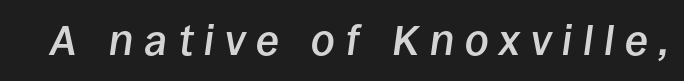
{"italic": "yes", "lean": "right", "slant_degrees": 8, "bold": "semi", "weight": "semibold", "width": "normal", "stroke_contrast": "low", "x_height": "large", "monospaced": "no", "underline": "no", "letter_spacing": "wide", "letter_spacing_em": 0.26, "glyph_px": 42}
